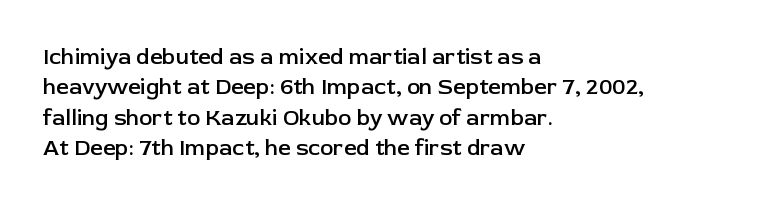
Q: Is the text bold? A: Semi-bold.
Q: Is the text italic (slanted)? A: No, it is upright.
Q: Is the text underlined? A: No.
Q: How is the paragraph aligned? A: Left-aligned.
Q: Is the spacing between letters normal or unusually wide? A: Normal.
Q: Is the spacing between lines tight, normal or loose? A: Normal.
